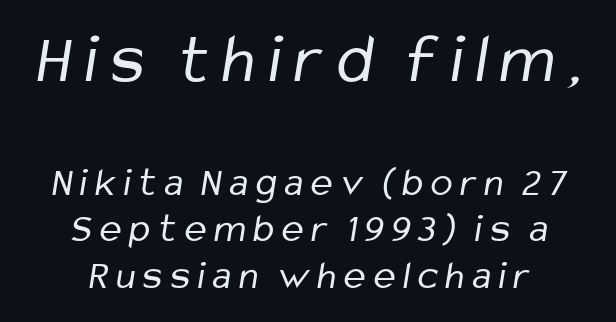
The image shows 71 px regular-weight, condensed sans-serif type; set centered, tight line spacing (1.14x), not underlined; the first (top) block is 1.73x larger; low stroke contrast and a medium x-height.
